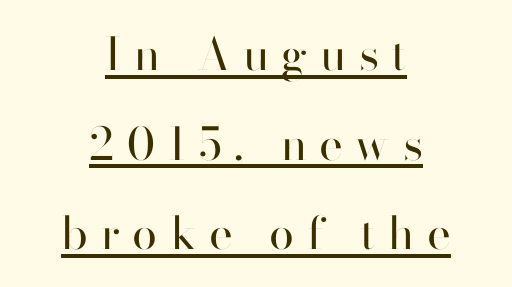
This block would shrink considerably if given ordinary leading; it's expanded now. Rendered with straight, roman letterforms. This is underlined copy, the kind a proofreader might mark for attention. Looks like regular typesetting: each glyph gets only the width it needs. The font family rendered here belongs to the sans-serif group.
